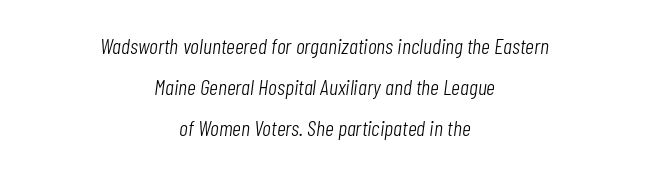
{"italic": "yes", "lean": "right", "slant_degrees": 7, "bold": "no", "underline": "no", "align": "center", "line_spacing_ratio": 1.87, "letter_spacing": "normal", "letter_spacing_em": 0.0, "glyph_px": 22}
